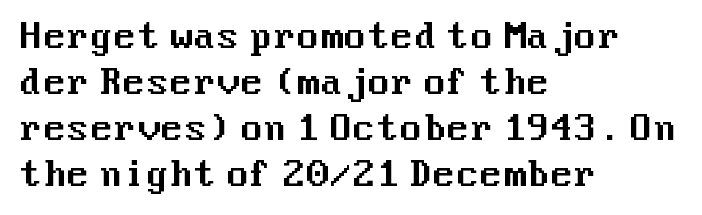
These lines keep a tight, regular rhythm from letter to letter. Caption: multi-line text, flush left, ragged right. Whoever set this chose a conventional vertical rhythm. Are there feet on the stems? There aren't — it's a sans. The lettering holds an erect, upright posture throughout. Beneath every word, the page is bare.
